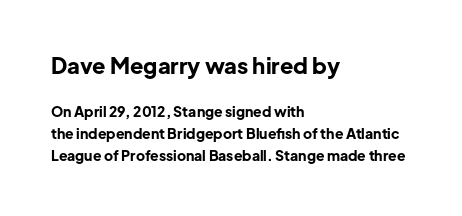
The image shows 22 px bold type, upright; set left-aligned, normal line spacing (1.54x), normal letter spacing, not underlined; the first (top) block is 1.57x larger.
